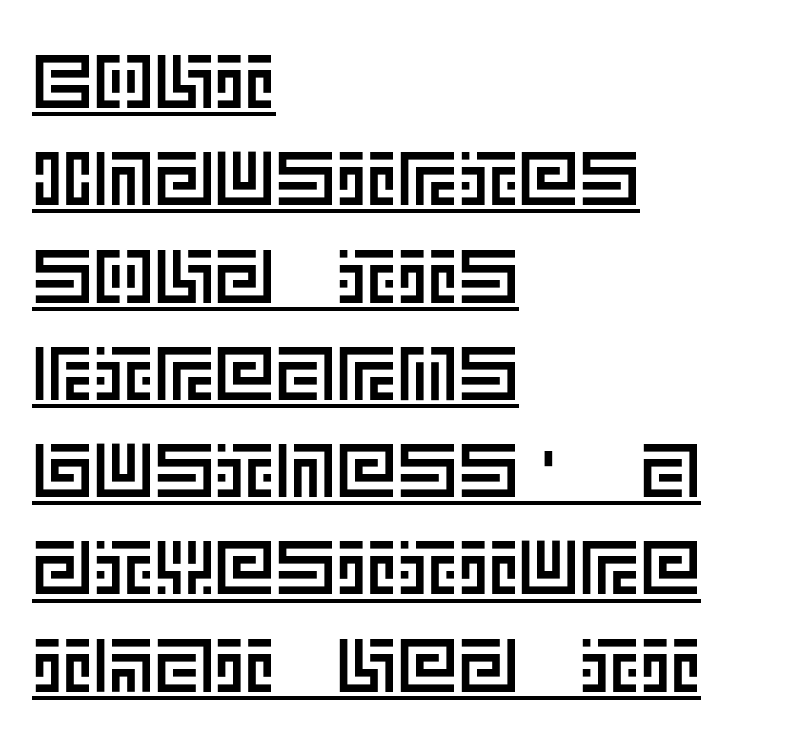
The image shows 76 px text type, upright; set left-aligned, normal line spacing (1.28x), normal letter spacing, underlined; a large x-height.
